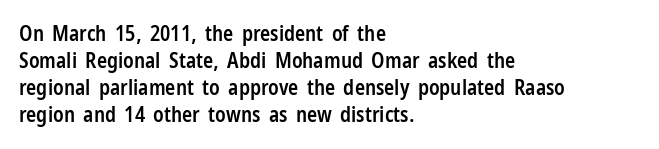
The image shows 21 px text type, upright; set left-aligned, normal line spacing (1.29x), normal letter spacing, not underlined.
